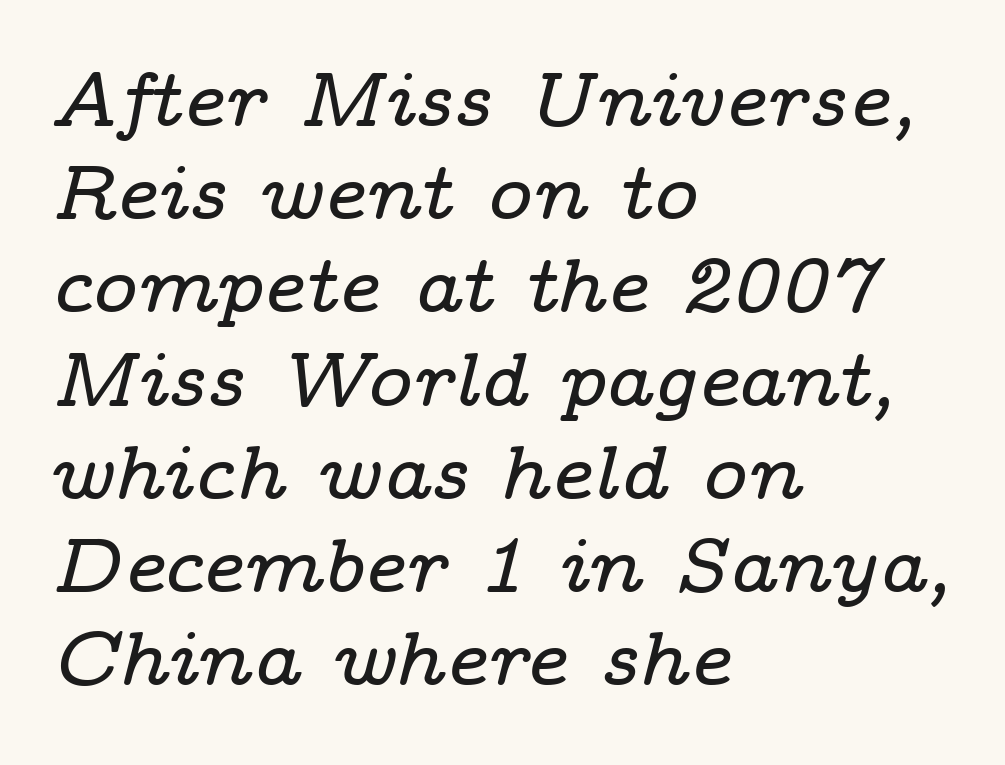
{"serif": "yes", "italic": "yes", "lean": "right", "slant_degrees": 14, "width": "wide", "stroke_contrast": "low", "x_height": "medium", "monospaced": "no", "underline": "no", "align": "left", "line_spacing_ratio": 1.21, "letter_spacing": "normal", "letter_spacing_em": 0.0, "glyph_px": 77}
